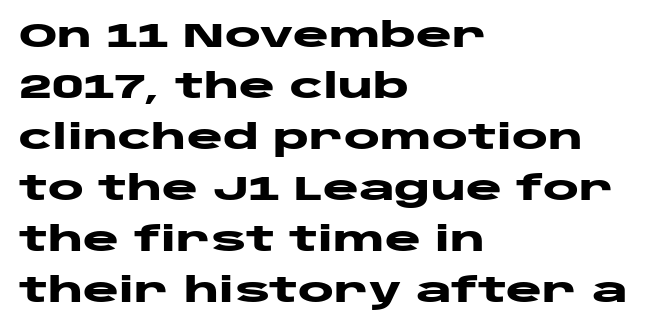
Q: Is the text bold? A: Yes.
Q: Is the text italic (slanted)? A: No, it is upright.
Q: Is the typeface a serif or a sans-serif typeface? A: Sans-serif.
Q: Is the text underlined? A: No.
Q: How is the paragraph aligned? A: Left-aligned.
Q: Is the spacing between letters normal or unusually wide? A: Normal.
Q: Is the spacing between lines tight, normal or loose? A: Normal.
Q: Width (condensed, normal, or wide)? A: Wide.
Q: Stroke contrast? A: Low.
Q: x-height? A: Large.
Q: Monospaced? A: No.
